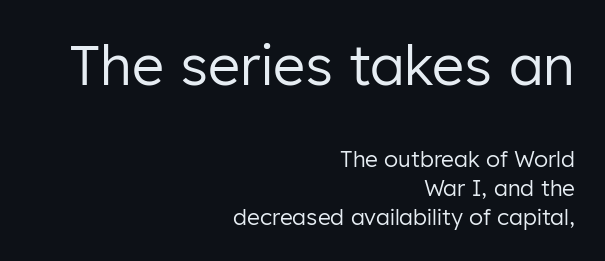
The rendering uses natural spacing where letterforms have individual widths. Unmarked baselines from the first word to the last. Each line ends at the same right margin while the left side varies. One glance says typical: line gaps are just what's usual. The font is comparable to plain body text, perhaps lighter. Designer's note — italics off, roman on.
